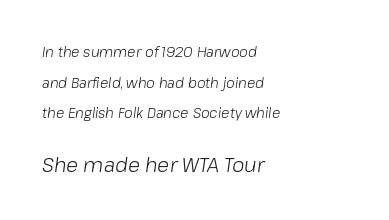
Rendered with sloped, italic letterforms. The face looks like a standard text weight, possibly lighter. Compared with typical body copy, the letter spacing here is the same. Quick note: interline space is abundant. The paragraph shown leans on its left margin. The following chunk of copy outweighs the initial chunk in type size.
